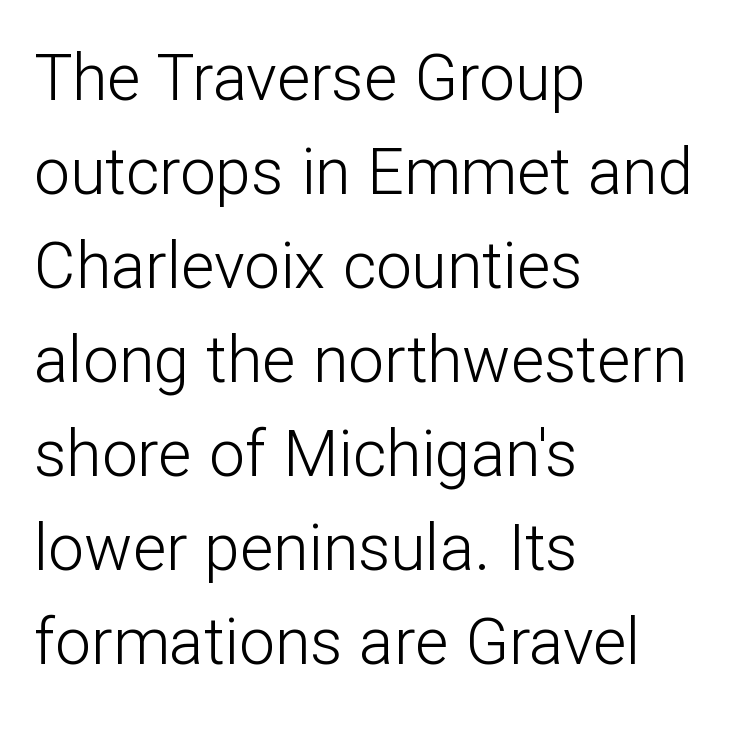
{"serif": "no", "italic": "no", "bold": "no", "weight": "light", "width": "normal", "stroke_contrast": "low", "x_height": "medium", "monospaced": "no", "underline": "no", "align": "left", "line_spacing": "normal", "line_spacing_ratio": 1.47, "letter_spacing": "normal", "letter_spacing_em": 0.0, "glyph_px": 64}
